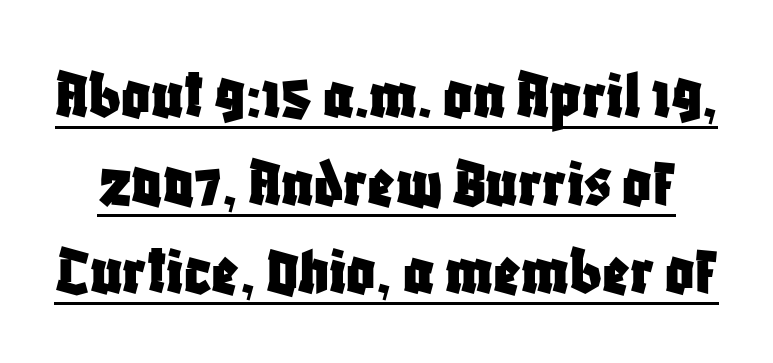
Q: Is the text italic (slanted)? A: No, it is upright.
Q: Is the typeface a serif or a sans-serif typeface? A: Sans-serif.
Q: Is the text underlined? A: Yes.
Q: Is the spacing between letters normal or unusually wide? A: Normal.
Q: Width (condensed, normal, or wide)? A: Condensed.
Q: Stroke contrast? A: Low.
Q: x-height? A: Large.
Q: Monospaced? A: No.
